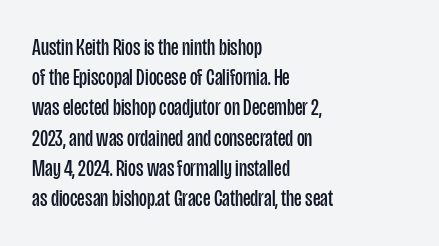
The weight would be labelled regular, book, light, or lighter still. Every stem runs plumb, perpendicular to the baseline. Descender tails drop into unmarked territory. One glance says typical: line gaps are just what's usual.
